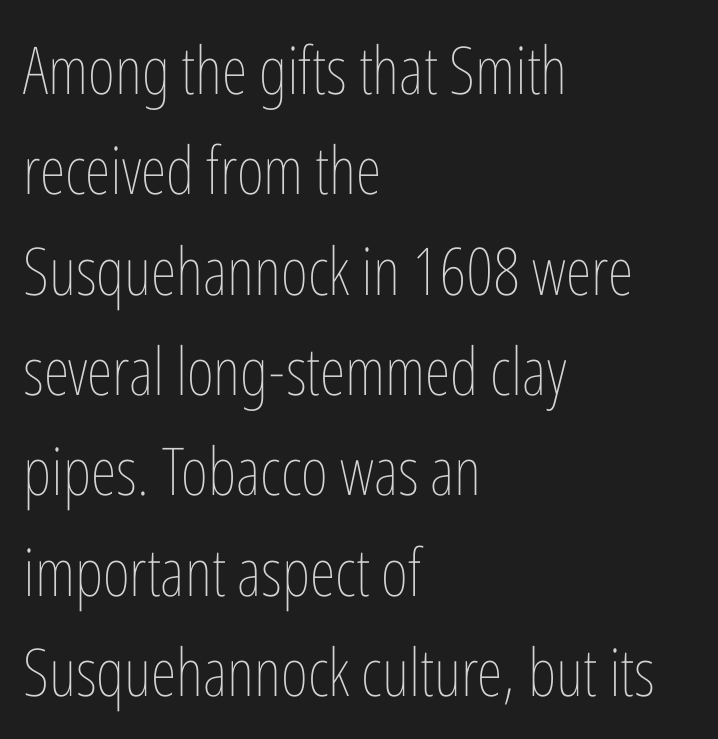
The image shows 66 px thin, condensed type, upright; set left-aligned, normal line spacing (1.52x), normal letter spacing, not underlined; low stroke contrast and a medium x-height.
